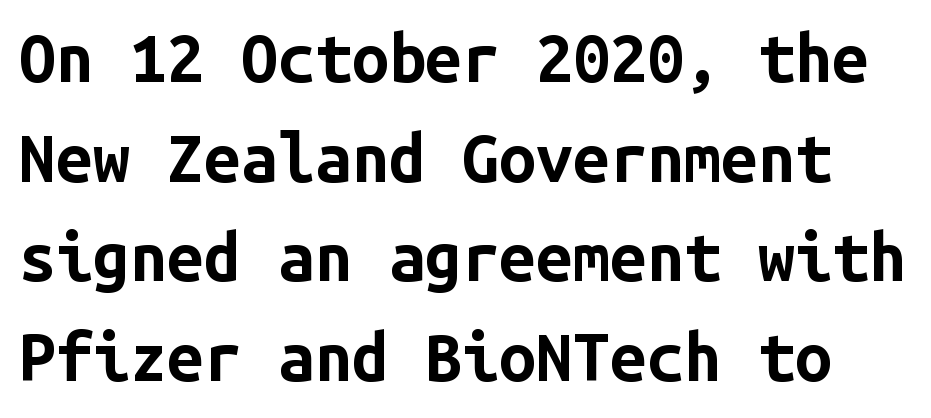
Q: Is the text bold? A: Yes.
Q: Is the text italic (slanted)? A: No, it is upright.
Q: Is the typeface a serif or a sans-serif typeface? A: Sans-serif.
Q: Is the text underlined? A: No.
Q: Is the spacing between letters normal or unusually wide? A: Normal.
Q: Is the spacing between lines tight, normal or loose? A: Normal.
Q: Width (condensed, normal, or wide)? A: Normal.
Q: Stroke contrast? A: Low.
Q: x-height? A: Medium.
Q: Monospaced? A: Yes.
